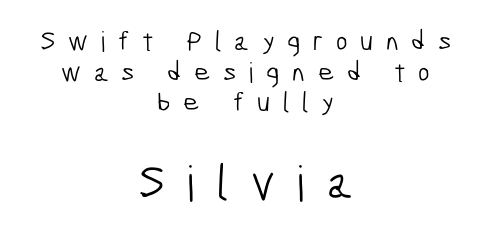
Think of a printed novel: that variable character pitch is what you see here. To sum up the face: it is a sans, with no serifs. Students, note that the glyphs here are deliberately spaced far apart. Scale increases going downward across the two blocks. Horizontally, the lines are justified to the midpoint only.
